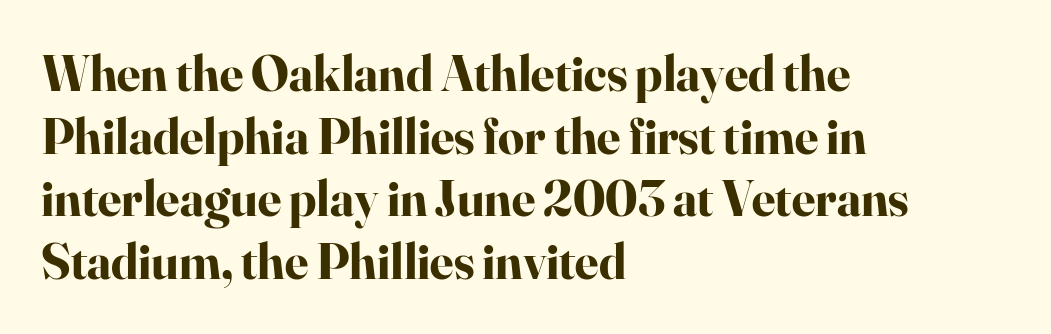
Q: Is the text bold? A: Yes.
Q: Is the text italic (slanted)? A: No, it is upright.
Q: Is the typeface a serif or a sans-serif typeface? A: Serif.
Q: Is the text underlined? A: No.
Q: How is the paragraph aligned? A: Left-aligned.
Q: Is the spacing between letters normal or unusually wide? A: Normal.
Q: Width (condensed, normal, or wide)? A: Normal.
Q: Stroke contrast? A: High.
Q: x-height? A: Small.
Q: Monospaced? A: No.
